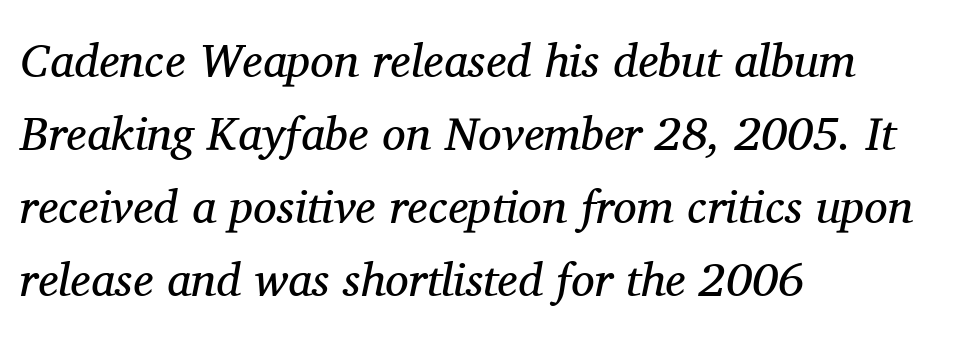
The image shows 47 px regular-weight serif type, italic (leaning right); set left-aligned, normal line spacing (1.55x), normal letter spacing, not underlined; medium stroke contrast and a medium x-height.
